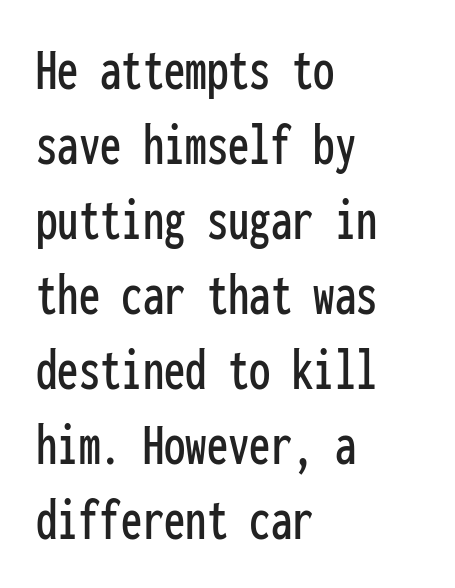
Q: Is the text italic (slanted)? A: No, it is upright.
Q: Is the typeface a serif or a sans-serif typeface? A: Sans-serif.
Q: Is the text underlined? A: No.
Q: How is the paragraph aligned? A: Left-aligned.
Q: Is the spacing between letters normal or unusually wide? A: Normal.
Q: Width (condensed, normal, or wide)? A: Condensed.
Q: Stroke contrast? A: Low.
Q: x-height? A: Medium.
Q: Monospaced? A: Yes.
